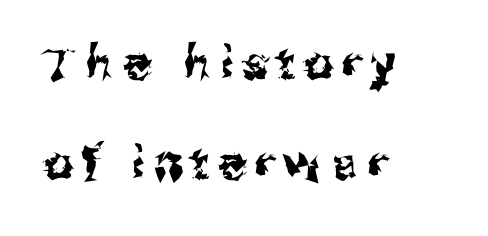
Q: Is the text italic (slanted)? A: No, it is upright.
Q: Is the typeface a serif or a sans-serif typeface? A: Sans-serif.
Q: Is the text underlined? A: No.
Q: How is the paragraph aligned? A: Left-aligned.
Q: Is the spacing between letters normal or unusually wide? A: Unusually wide.
Q: Is the spacing between lines tight, normal or loose? A: Loose.
Q: Width (condensed, normal, or wide)? A: Normal.
Q: Stroke contrast? A: Medium.
Q: x-height? A: Medium.
Q: Monospaced? A: No.
